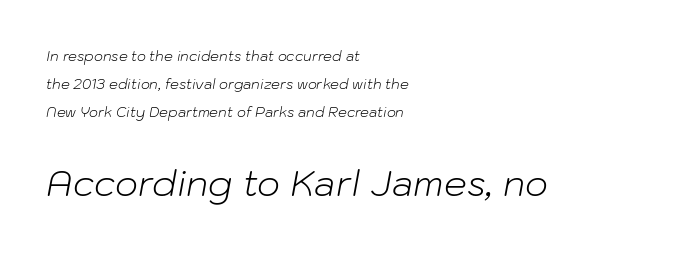
The image shows 36 px light type, italic (leaning right); set left-aligned, loose line spacing (2.01x), normal letter spacing, not underlined; the second (bottom) block is 2.57x larger; low stroke contrast and a medium x-height.
